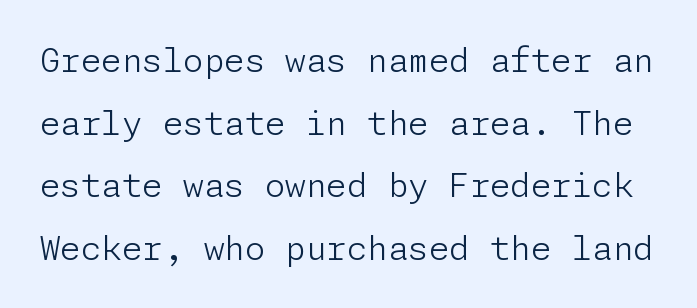
{"serif": "no", "italic": "no", "bold": "no", "weight": "light", "width": "normal", "stroke_contrast": "low", "x_height": "medium", "underline": "no", "line_spacing": "loose", "line_spacing_ratio": 1.9, "letter_spacing": "normal", "letter_spacing_em": 0.0, "glyph_px": 33}
